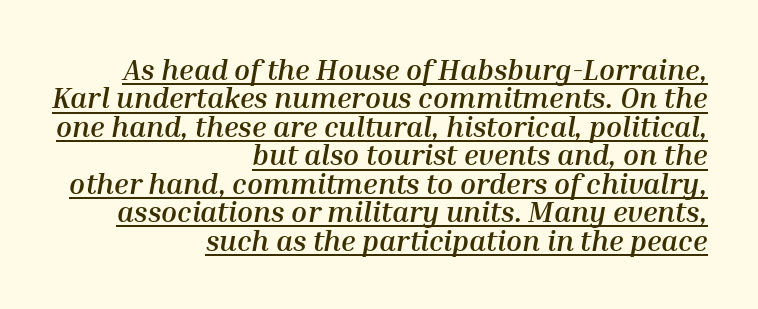
Has an underline been added? It has. Compared with typical body copy, the letter spacing here is the same. Spacing verdict: proportional, widths tailored to each character. Summary of vertical rhythm: compact, with narrow interline spacing. Slanted lettering throughout. Visually the block forms a straight wall on the right and a jagged coastline on the left.
